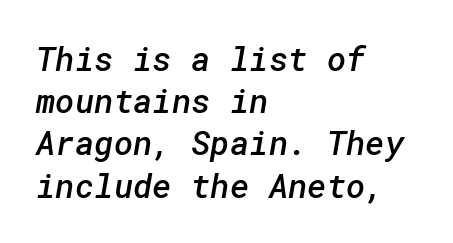
The image shows 33 px semibold sans-serif type; set left-aligned, normal line spacing (1.28x), normal letter spacing, not underlined; low stroke contrast and a medium x-height.
